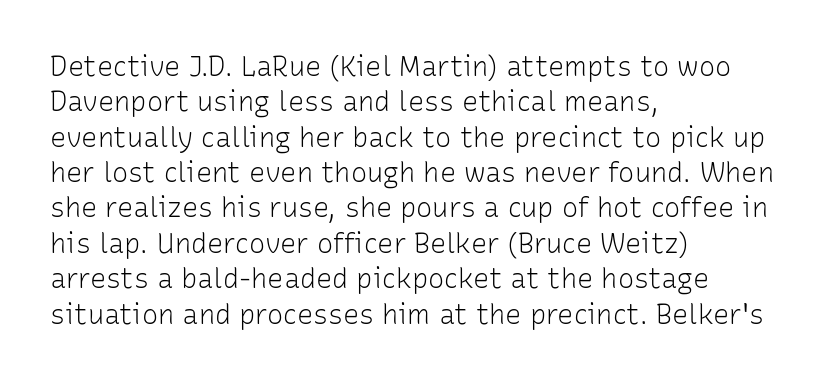
{"italic": "no", "bold": "no", "underline": "no", "align": "left", "line_spacing": "normal", "line_spacing_ratio": 1.31, "letter_spacing": "normal", "letter_spacing_em": 0.0, "glyph_px": 27}
